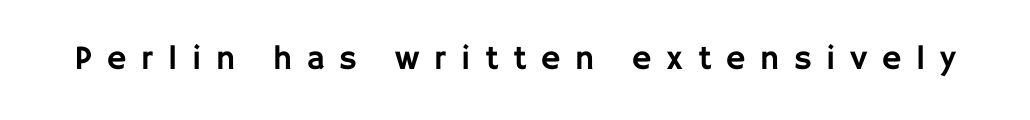
Q: Is the text italic (slanted)? A: No, it is upright.
Q: Is the typeface a serif or a sans-serif typeface? A: Sans-serif.
Q: Is the text underlined? A: No.
Q: Is the spacing between letters normal or unusually wide? A: Unusually wide.
Q: Width (condensed, normal, or wide)? A: Normal.
Q: Stroke contrast? A: Low.
Q: x-height? A: Large.
Q: Monospaced? A: No.
